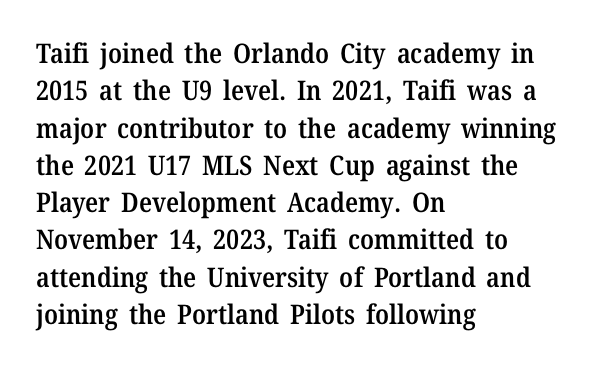
Rendered with straight, roman letterforms. This is moderately heavy type, rendered in semibold. Unmarked baselines from the first word to the last. If you measured baseline to baseline, you'd find a middling distance. Each word holds together tightly as a unit, with standard inter-letter gaps. Teacher's note: observe the even left margin — that is flush-left alignment.
